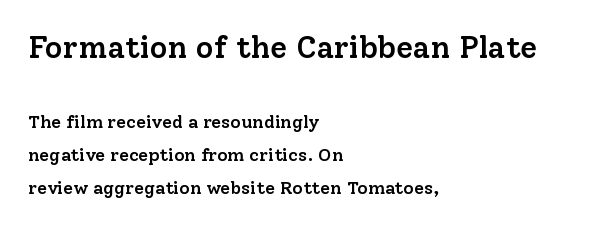
Q: Is the text bold? A: Semi-bold.
Q: Is the text italic (slanted)? A: No, it is upright.
Q: Is the typeface a serif or a sans-serif typeface? A: Serif.
Q: Is the text underlined? A: No.
Q: How is the paragraph aligned? A: Left-aligned.
Q: Is the spacing between letters normal or unusually wide? A: Normal.
Q: Which block of text is set in a larger size, the first (top) or the second (bottom)? A: The first (top) one.
Q: Width (condensed, normal, or wide)? A: Normal.
Q: Stroke contrast? A: Low.
Q: x-height? A: Medium.
Q: Monospaced? A: No.
